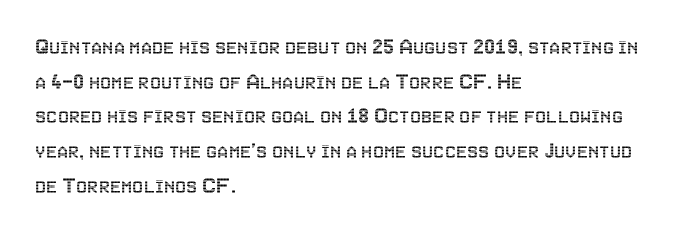
{"italic": "no", "underline": "no", "align": "left", "line_spacing": "normal", "line_spacing_ratio": 1.39, "letter_spacing": "normal", "letter_spacing_em": 0.0, "glyph_px": 25}
